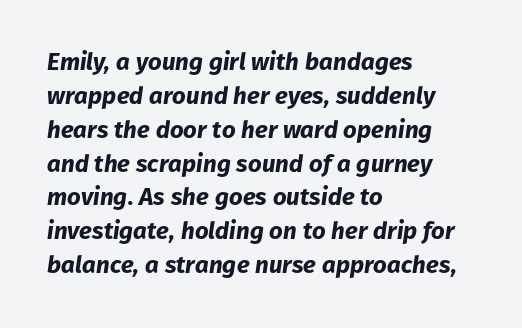
Q: Is the text bold? A: Yes.
Q: Is the text italic (slanted)? A: Yes, it leans right by about 8 degrees.
Q: Is the text underlined? A: No.
Q: How is the paragraph aligned? A: Left-aligned.
Q: Is the spacing between letters normal or unusually wide? A: Normal.
Q: Is the spacing between lines tight, normal or loose? A: Normal.
